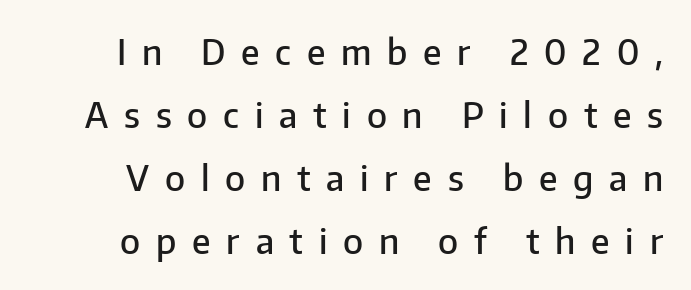
Ordinary non-slanted type is in use. The horizontal fit of the characters is loose and conspicuously gappy. Set as a demibold, roughly 600 on the weight scale. Looks like regular typesetting: each glyph gets only the width it needs. A clean baseline with only descenders dipping below it.
